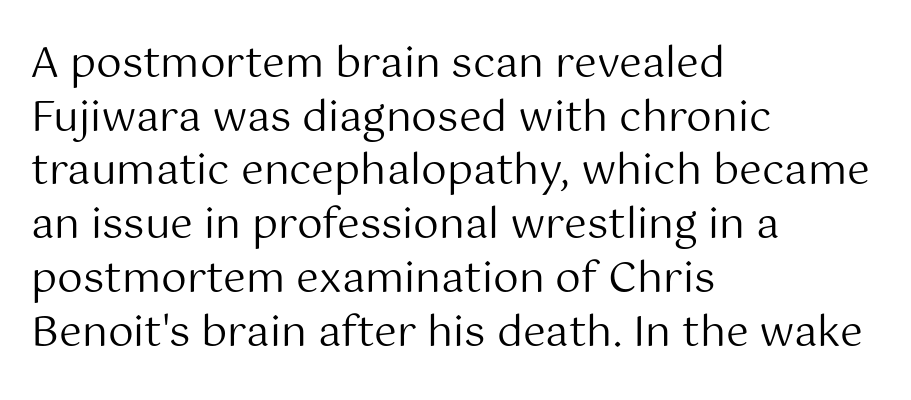
{"serif": "no", "italic": "no", "bold": "no", "weight": "regular", "width": "normal", "stroke_contrast": "medium", "x_height": "medium", "monospaced": "no", "underline": "no", "align": "left", "line_spacing": "normal", "line_spacing_ratio": 1.31, "letter_spacing": "normal", "letter_spacing_em": 0.0, "glyph_px": 41}
